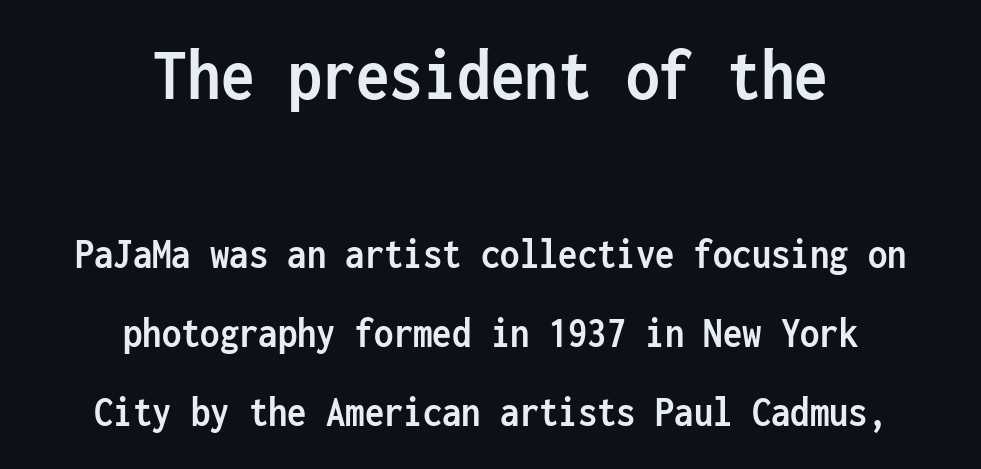
{"serif": "no", "italic": "no", "bold": "yes", "weight": "semibold", "width": "condensed", "stroke_contrast": "low", "x_height": "medium", "monospaced": "yes", "underline": "no", "align": "center", "line_spacing_ratio": 1.83, "letter_spacing": "normal", "letter_spacing_em": 0.0, "larger_block": "first", "size_ratio": 1.74, "glyph_px": 75}
